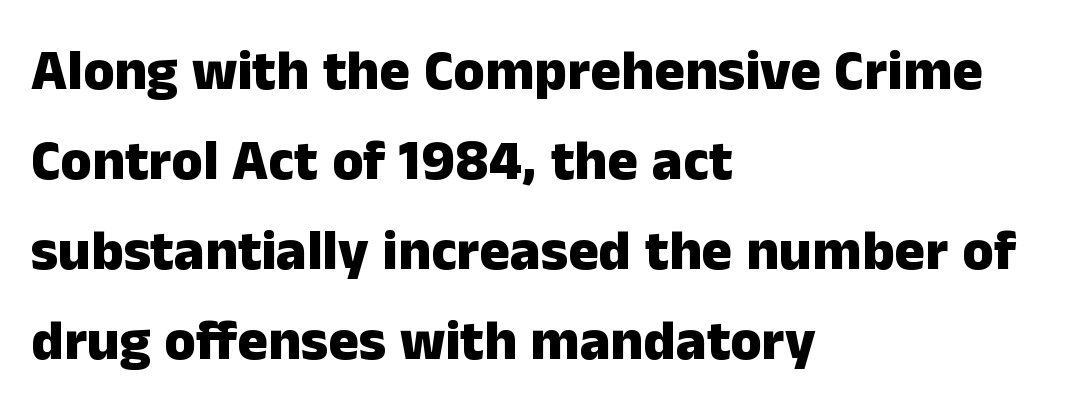
{"serif": "no", "italic": "no", "bold": "yes", "weight": "heavy", "width": "normal", "stroke_contrast": "low", "x_height": "medium", "monospaced": "no", "underline": "no", "align": "left", "line_spacing": "normal", "line_spacing_ratio": 1.58, "letter_spacing": "normal", "letter_spacing_em": 0.0, "glyph_px": 57}
